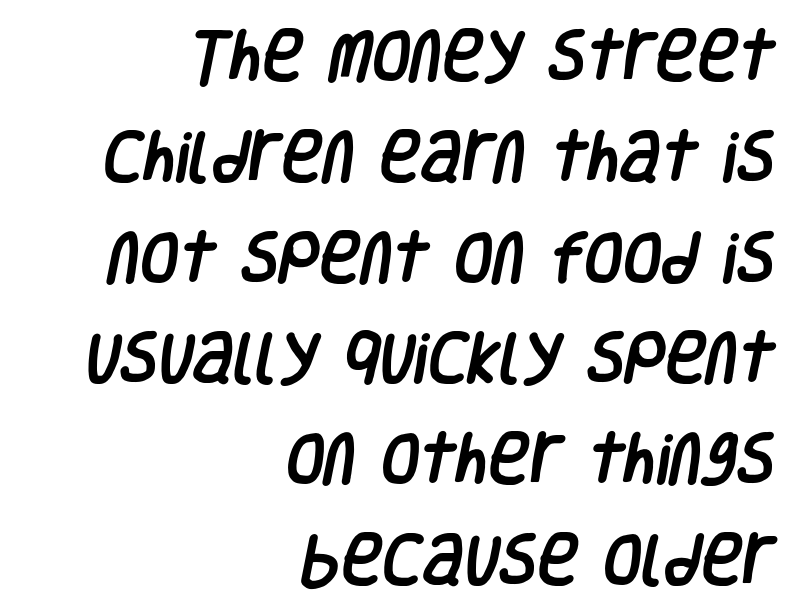
Grotesque or geometric, the face here clearly has no serifs. The text block is weighted toward the right margin, trailing off unevenly leftward. Descenders are the only things crossing below the line. Glyph-to-glyph distance matches everyday printed text.
